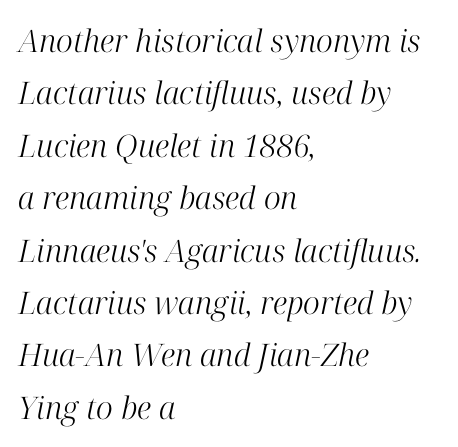
Q: Is the text bold? A: No.
Q: Is the text italic (slanted)? A: Yes, it leans right by about 12 degrees.
Q: Is the typeface a serif or a sans-serif typeface? A: Serif.
Q: Is the text underlined? A: No.
Q: How is the paragraph aligned? A: Left-aligned.
Q: Is the spacing between letters normal or unusually wide? A: Normal.
Q: Is the spacing between lines tight, normal or loose? A: Normal.
Q: Width (condensed, normal, or wide)? A: Normal.
Q: Stroke contrast? A: High.
Q: x-height? A: Medium.
Q: Monospaced? A: No.
